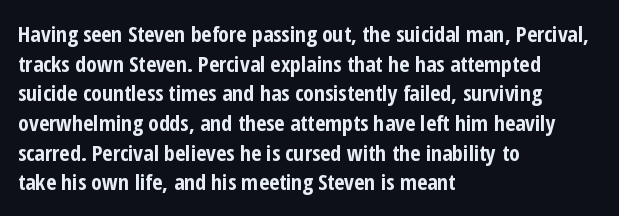
Caption: standard tracking, unaltered. Bold? Absolutely — the strokes are thick and heavy. Where is the straight margin? On the left. The line-height multiplier appears to be the usual default. Underlining? Definitely not there. Upright lettering throughout.
